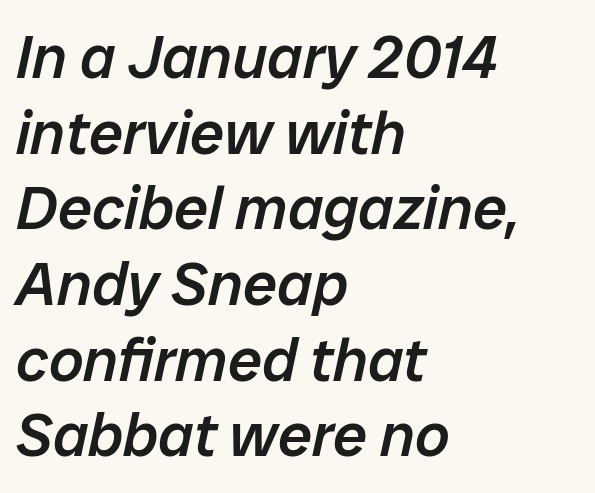
Plain, unruled lines of type. Words appear dense and cohesive because spacing is normal. The passage shown is typed in a proportional face where columns would drift. Emphasis by weight is partial: semibold. Alignment: flush left. Would a proofreader flag this as italicized? Yes.
